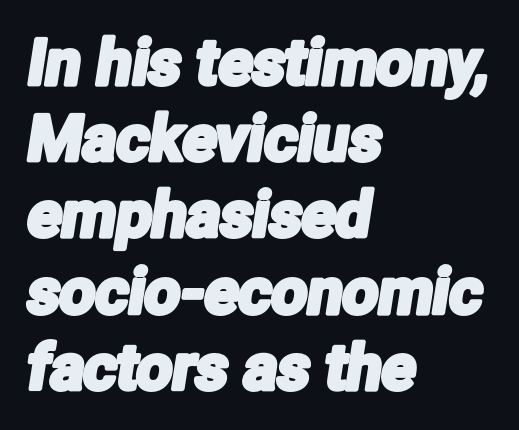
{"serif": "no", "width": "condensed", "stroke_contrast": "low", "x_height": "medium", "monospaced": "no", "underline": "no", "align": "left", "line_spacing_ratio": 1.21, "letter_spacing": "normal", "letter_spacing_em": 0.0, "glyph_px": 63}
